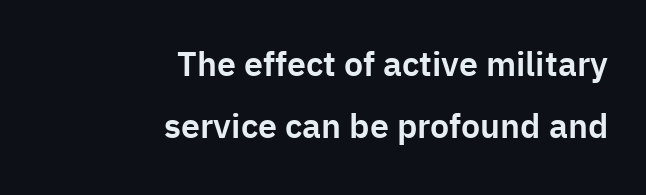
{"serif": "no", "italic": "no", "width": "normal", "stroke_contrast": "low", "x_height": "medium", "monospaced": "no", "underline": "no", "align": "right", "line_spacing_ratio": 1.81, "letter_spacing": "normal", "letter_spacing_em": 0.0, "glyph_px": 34}
